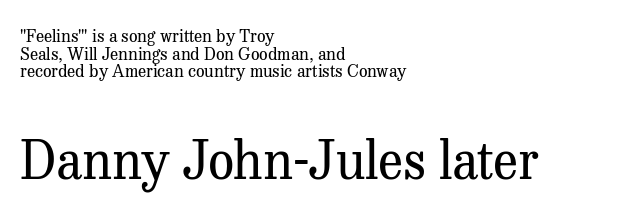
Q: Is the text bold? A: No.
Q: Is the text italic (slanted)? A: No, it is upright.
Q: Is the typeface a serif or a sans-serif typeface? A: Serif.
Q: Is the text underlined? A: No.
Q: How is the paragraph aligned? A: Left-aligned.
Q: Is the spacing between letters normal or unusually wide? A: Normal.
Q: Is the spacing between lines tight, normal or loose? A: Tight.
Q: Which block of text is set in a larger size, the first (top) or the second (bottom)? A: The second (bottom) one.
Q: Width (condensed, normal, or wide)? A: Normal.
Q: Stroke contrast? A: Medium.
Q: x-height? A: Medium.
Q: Monospaced? A: No.
